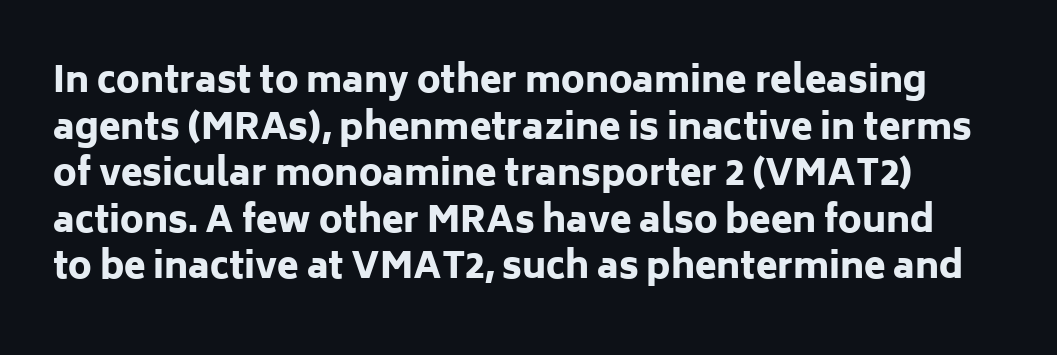
Q: Is the text bold? A: Yes.
Q: Is the text italic (slanted)? A: No, it is upright.
Q: Is the typeface a serif or a sans-serif typeface? A: Sans-serif.
Q: Is the text underlined? A: No.
Q: Is the spacing between letters normal or unusually wide? A: Normal.
Q: Is the spacing between lines tight, normal or loose? A: Normal.
Q: Width (condensed, normal, or wide)? A: Normal.
Q: Stroke contrast? A: Low.
Q: x-height? A: Medium.
Q: Monospaced? A: No.
